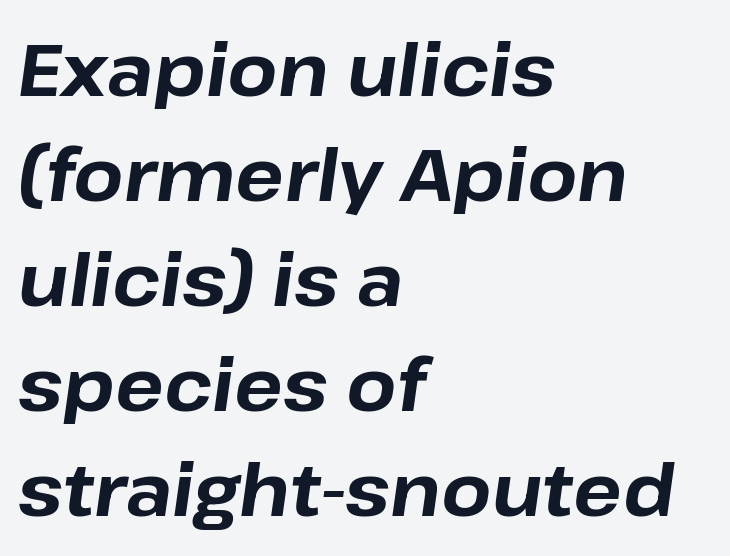
The image shows 72 px bold type, italic (leaning right); set left-aligned, normal line spacing (1.46x), normal letter spacing, not underlined; low stroke contrast and a medium x-height.
